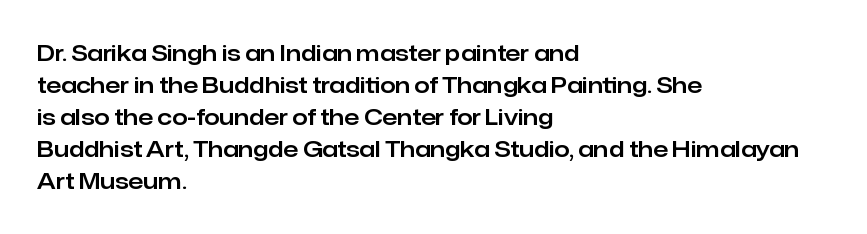
{"italic": "no", "underline": "no", "align": "left", "line_spacing": "normal", "line_spacing_ratio": 1.45, "letter_spacing": "normal", "letter_spacing_em": 0.0, "glyph_px": 22}
